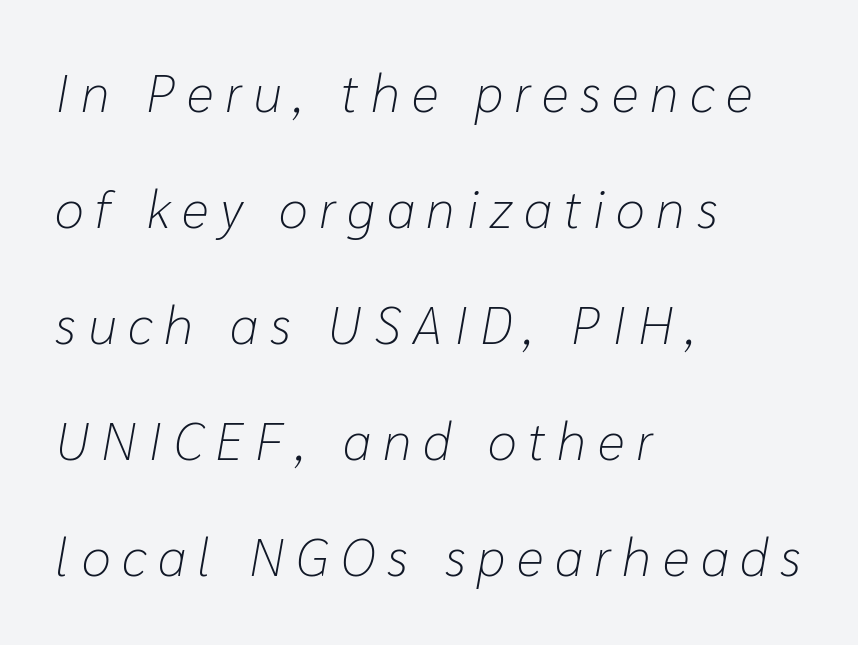
{"italic": "yes", "lean": "right", "slant_degrees": 10, "bold": "no", "weight": "light", "width": "normal", "stroke_contrast": "low", "x_height": "medium", "monospaced": "no", "underline": "no", "align": "left", "line_spacing": "loose", "line_spacing_ratio": 2.19, "letter_spacing": "wide", "letter_spacing_em": 0.22, "glyph_px": 53}
